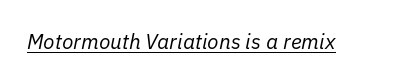
Q: Is the text bold? A: No.
Q: Is the text italic (slanted)? A: Yes, it leans right by about 11 degrees.
Q: Is the text underlined? A: Yes.
Q: Is the spacing between letters normal or unusually wide? A: Normal.
